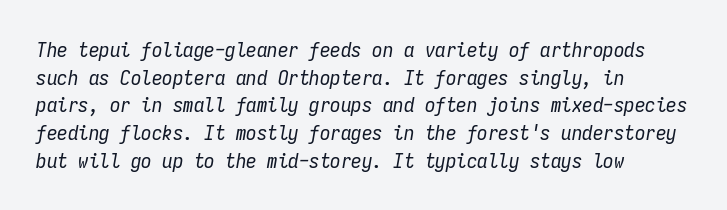
Compared with a centered layout, this one pins lines to the left instead. The weight would be labelled regular, book, light, or lighter still. Descenders hang freely into open space. Yep, that's italic — everything's leaning. Line spacing here is normal.
